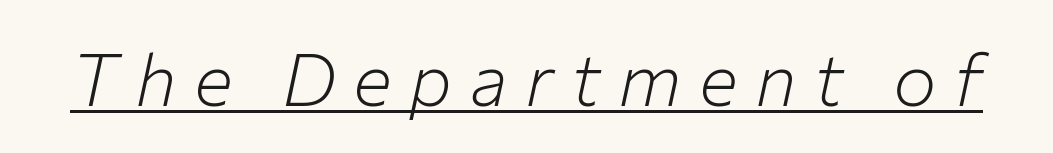
Q: Is the text bold? A: No.
Q: Is the text italic (slanted)? A: Yes, it leans right by about 12 degrees.
Q: Is the text underlined? A: Yes.
Q: Is the spacing between letters normal or unusually wide? A: Unusually wide.
Q: Width (condensed, normal, or wide)? A: Normal.
Q: Stroke contrast? A: Low.
Q: x-height? A: Medium.
Q: Monospaced? A: No.
